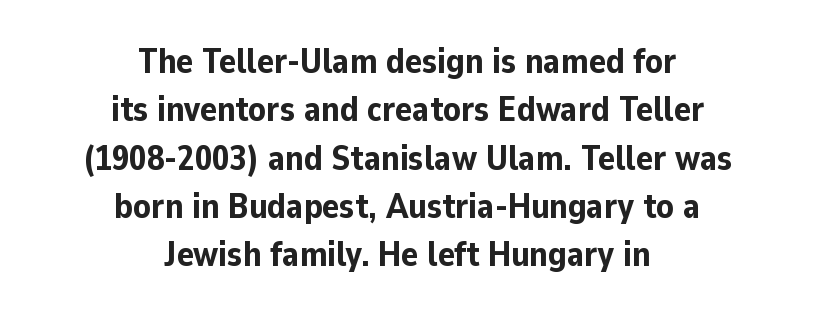
{"serif": "no", "italic": "no", "bold": "yes", "weight": "bold", "width": "normal", "stroke_contrast": "low", "x_height": "medium", "monospaced": "no", "underline": "no", "align": "center", "line_spacing": "normal", "line_spacing_ratio": 1.38, "letter_spacing": "normal", "letter_spacing_em": 0.0, "glyph_px": 35}
